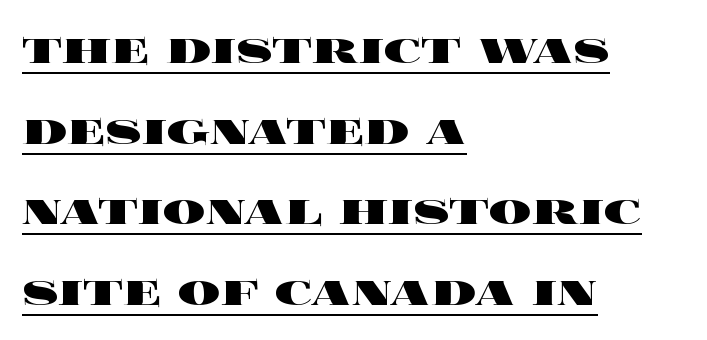
{"italic": "no", "bold": "yes", "weight": "heavy", "width": "wide", "x_height": "large", "monospaced": "no", "underline": "yes", "align": "left", "line_spacing": "normal", "line_spacing_ratio": 1.52, "letter_spacing": "normal", "letter_spacing_em": 0.0, "glyph_px": 53}
